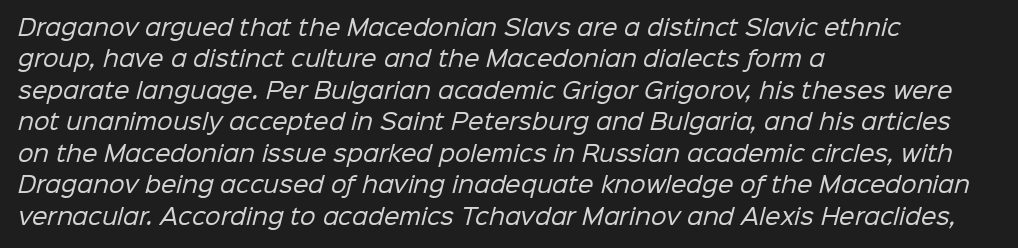
Q: Is the text bold? A: No.
Q: Is the text underlined? A: No.
Q: How is the paragraph aligned? A: Left-aligned.
Q: Is the spacing between letters normal or unusually wide? A: Normal.
Q: Is the spacing between lines tight, normal or loose? A: Normal.
